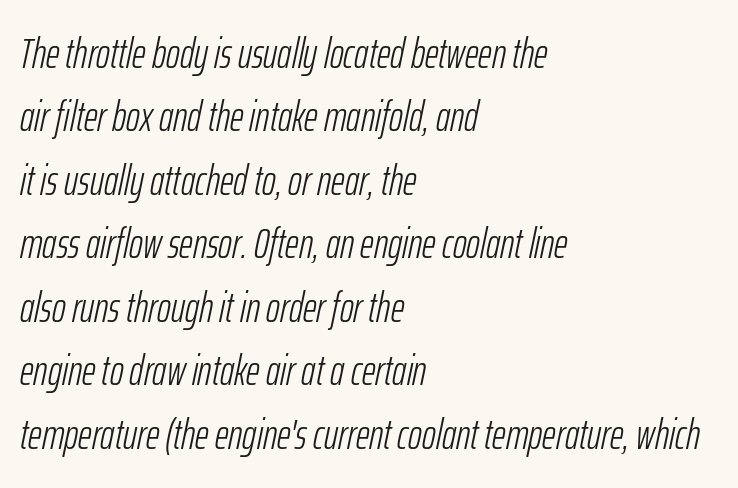
Q: Is the text bold? A: No.
Q: Is the text italic (slanted)? A: Yes, it leans right by about 12 degrees.
Q: Is the text underlined? A: No.
Q: How is the paragraph aligned? A: Left-aligned.
Q: Is the spacing between letters normal or unusually wide? A: Normal.
Q: Is the spacing between lines tight, normal or loose? A: Normal.
Q: Width (condensed, normal, or wide)? A: Condensed.
Q: Stroke contrast? A: Low.
Q: x-height? A: Medium.
Q: Monospaced? A: No.
